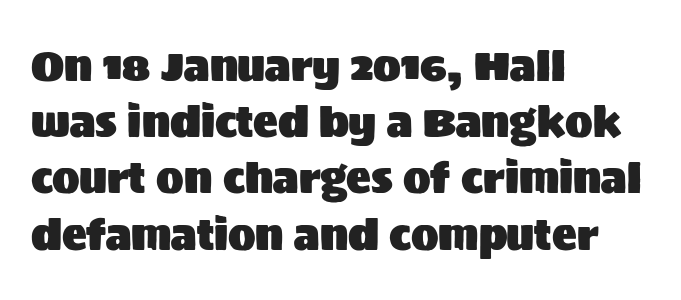
Q: Is the text italic (slanted)? A: No, it is upright.
Q: Is the typeface a serif or a sans-serif typeface? A: Sans-serif.
Q: Is the text underlined? A: No.
Q: How is the paragraph aligned? A: Left-aligned.
Q: Is the spacing between letters normal or unusually wide? A: Normal.
Q: Is the spacing between lines tight, normal or loose? A: Normal.
Q: Width (condensed, normal, or wide)? A: Normal.
Q: Stroke contrast? A: Medium.
Q: x-height? A: Large.
Q: Monospaced? A: No.
